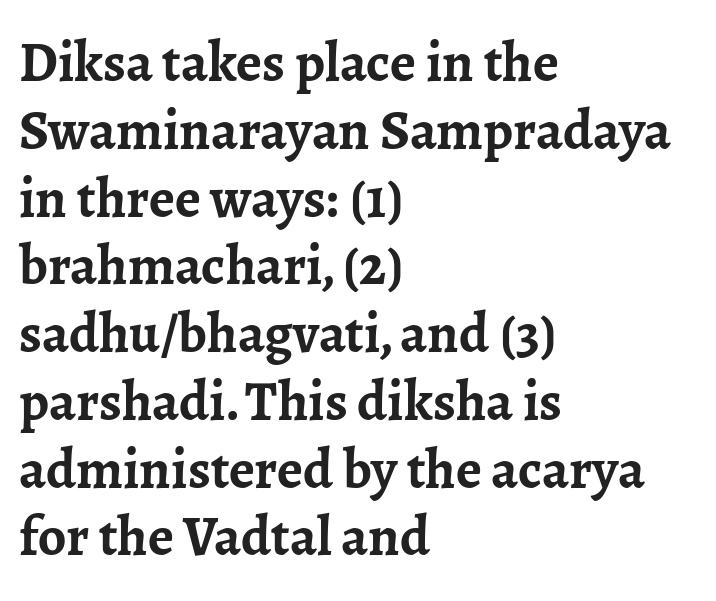
{"serif": "yes", "italic": "no", "bold": "yes", "weight": "semibold", "width": "normal", "stroke_contrast": "low", "x_height": "medium", "monospaced": "no", "underline": "no", "align": "left", "line_spacing_ratio": 1.21, "letter_spacing": "normal", "letter_spacing_em": 0.0, "glyph_px": 56}
